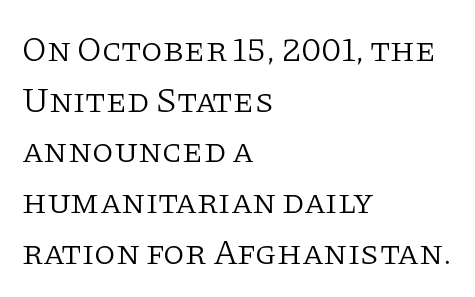
Q: Is the text bold? A: No.
Q: Is the text italic (slanted)? A: No, it is upright.
Q: Is the typeface a serif or a sans-serif typeface? A: Serif.
Q: Is the text underlined? A: No.
Q: How is the paragraph aligned? A: Left-aligned.
Q: Is the spacing between letters normal or unusually wide? A: Normal.
Q: Is the spacing between lines tight, normal or loose? A: Normal.
Q: Width (condensed, normal, or wide)? A: Normal.
Q: Stroke contrast? A: Low.
Q: x-height? A: Large.
Q: Monospaced? A: No.
